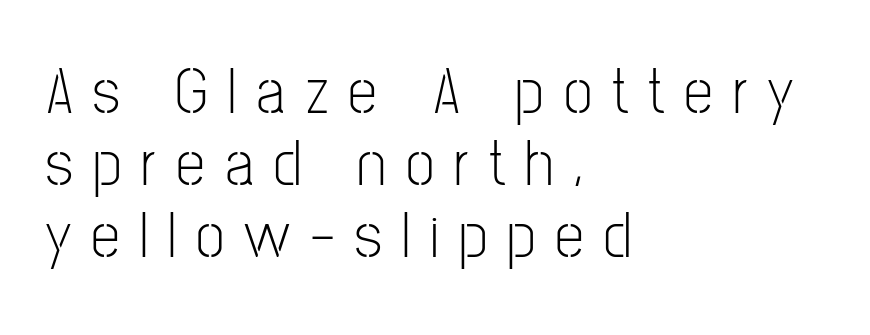
Q: Is the text bold? A: No.
Q: Is the text italic (slanted)? A: No, it is upright.
Q: Is the typeface a serif or a sans-serif typeface? A: Sans-serif.
Q: Is the text underlined? A: No.
Q: How is the paragraph aligned? A: Left-aligned.
Q: Is the spacing between letters normal or unusually wide? A: Unusually wide.
Q: Is the spacing between lines tight, normal or loose? A: Tight.
Q: Width (condensed, normal, or wide)? A: Condensed.
Q: Stroke contrast? A: Low.
Q: x-height? A: Medium.
Q: Monospaced? A: No.
